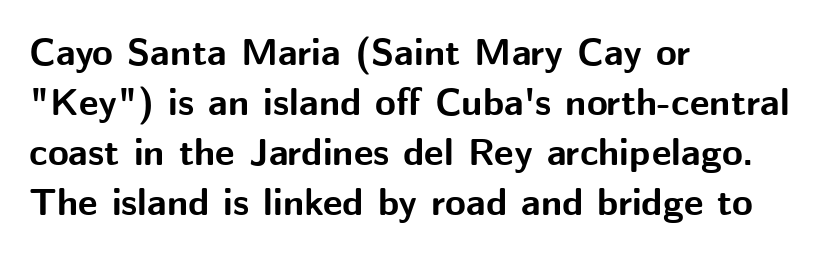
Letterform terminals end flat and unadorned throughout the passage. This is roman type, the default non-slanted kind. Spacing verdict: proportional, widths tailored to each character. Does the copy run flush right? No — it runs flush left. Just letters on the line, the space beneath them empty.
